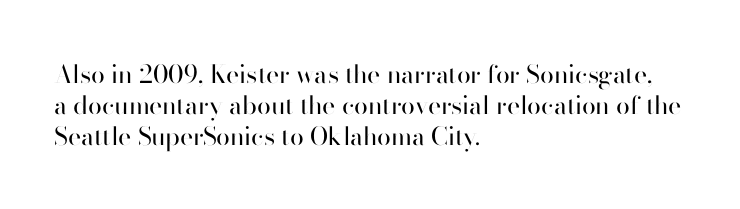
The image shows 25 px text type, upright; set left-aligned, line spacing 1.24x, normal letter spacing, not underlined.
